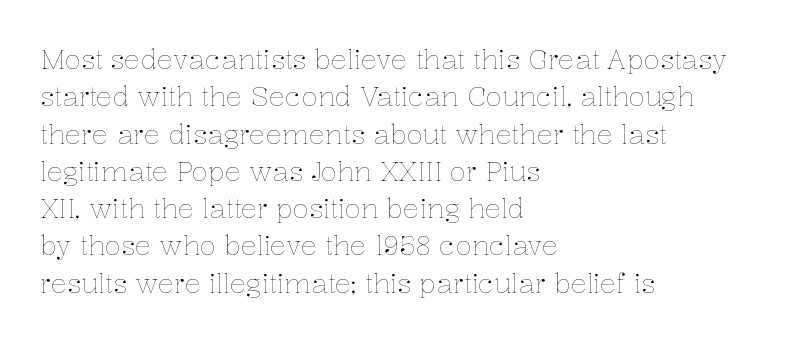
The image shows 27 px text type, upright; set left-aligned, normal line spacing (1.38x), normal letter spacing, not underlined.
